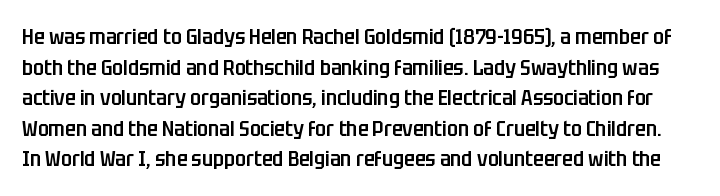
The image shows 22 px text type, upright; set normal line spacing (1.39x), normal letter spacing, not underlined.
